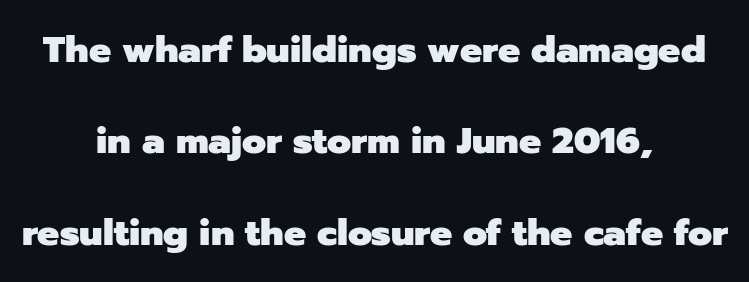
The characters display no serif detailing; their extremities are plain. If you drew a line through each stem, it would be perfectly vertical. Honestly, the letter spacing is just normal — you wouldn't notice it. Proportional: the letters do not fall into vertical columns. Weight: bold.
